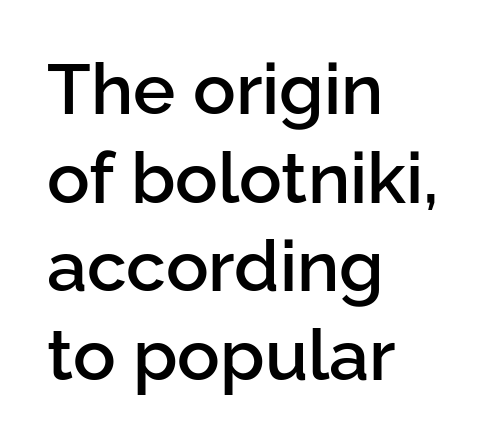
The vertical gap from one line to the next is medium. Where is the straight margin? On the left. Typesetter's note: demi weight, one step under bold. The space beneath each line is pristine and unruled. Each word holds together tightly as a unit, with standard inter-letter gaps.
